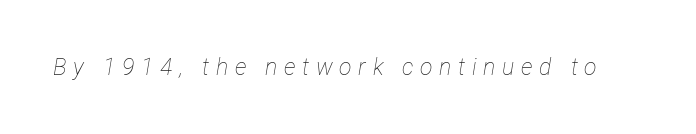
{"italic": "yes", "lean": "right", "slant_degrees": 12, "bold": "no", "underline": "no", "letter_spacing": "wide", "letter_spacing_em": 0.29, "glyph_px": 23}
